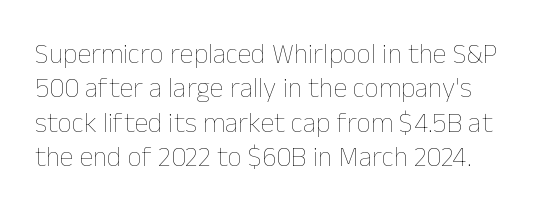
{"italic": "no", "bold": "no", "weight": "thin", "width": "normal", "stroke_contrast": "low", "x_height": "medium", "monospaced": "no", "underline": "no", "line_spacing_ratio": 1.23, "letter_spacing": "normal", "letter_spacing_em": 0.0, "glyph_px": 28}
